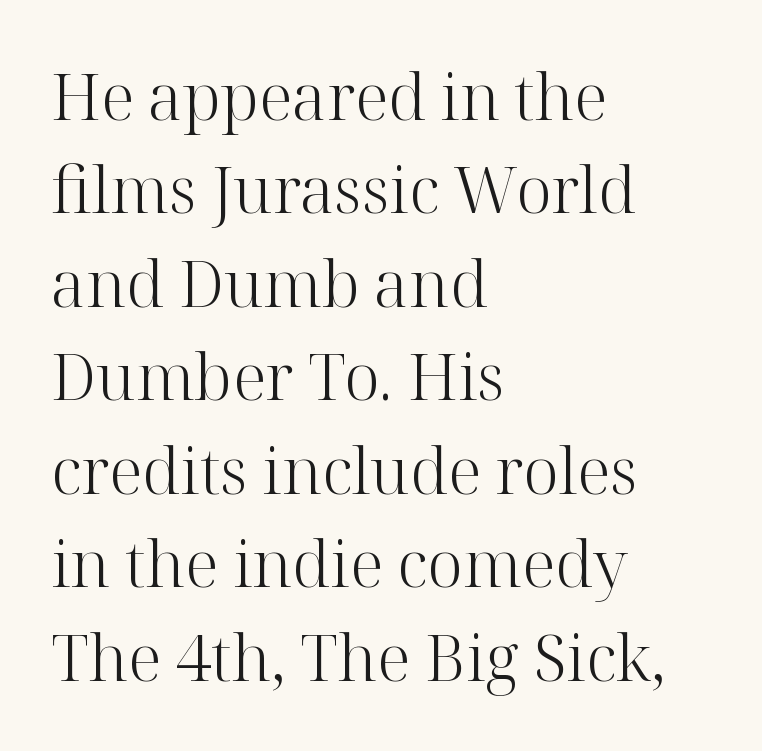
The image shows 64 px light serif type, upright; set left-aligned, normal line spacing (1.46x), normal letter spacing, not underlined; high stroke contrast and a medium x-height.
